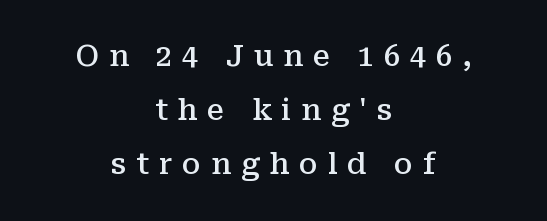
The line texture is sparse and dotted thanks to wide tracking. Typographic density is moderately raised because the face is semibold. Regarding serifs, this sample has them. Each letter keeps its own natural width here, so spacing adapts to shape. The compositor balanced each line on the midline.
